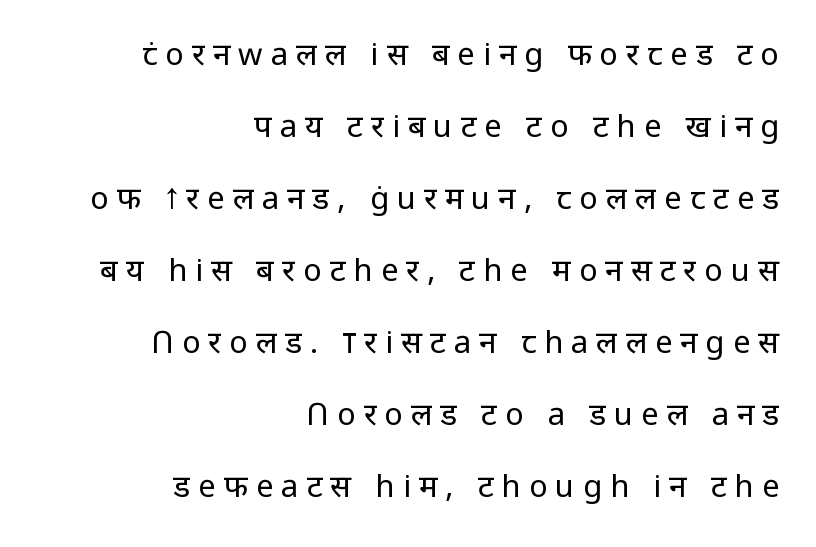
Q: Is the text bold? A: No.
Q: Is the text italic (slanted)? A: No, it is upright.
Q: Is the typeface a serif or a sans-serif typeface? A: Sans-serif.
Q: Is the text underlined? A: No.
Q: How is the paragraph aligned? A: Right-aligned.
Q: Is the spacing between letters normal or unusually wide? A: Unusually wide.
Q: Is the spacing between lines tight, normal or loose? A: Loose.
Q: Width (condensed, normal, or wide)? A: Normal.
Q: Stroke contrast? A: Low.
Q: x-height? A: Medium.
Q: Monospaced? A: No.
